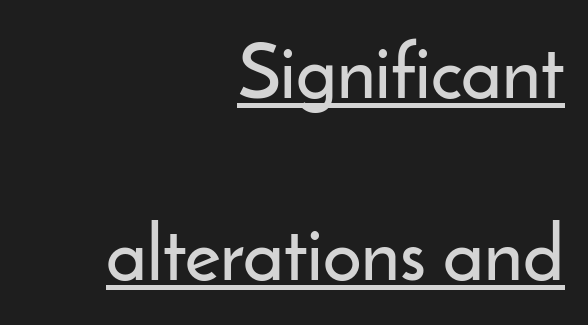
The image shows 76 px sans-serif type, upright; set right-aligned, loose line spacing (2.4x), normal letter spacing, underlined; low stroke contrast and a small x-height.
